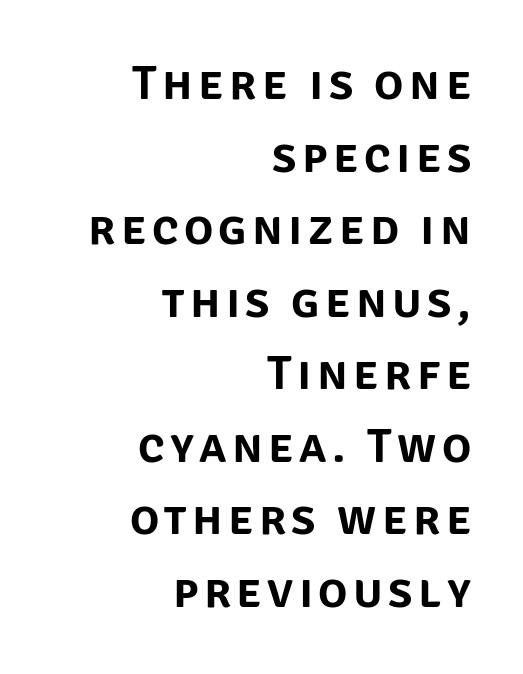
{"serif": "no", "italic": "no", "width": "normal", "stroke_contrast": "low", "x_height": "large", "monospaced": "no", "underline": "no", "align": "right", "line_spacing": "normal", "line_spacing_ratio": 1.48, "glyph_px": 49}
